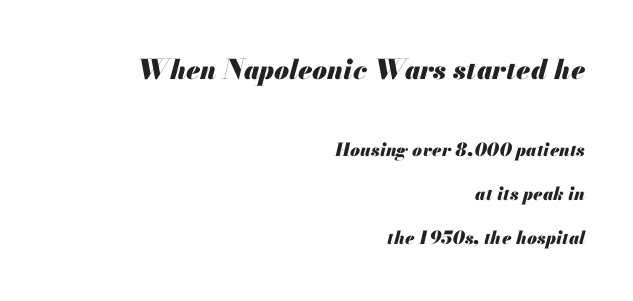
The glyphs have the mass of a bold cut. Check under the words: just untouched page. Visually, the top section dominates because its glyphs are scaled up. Rows of type keep a wide berth in the vertical direction. Would a proofreader flag this as italicized? Yes.
